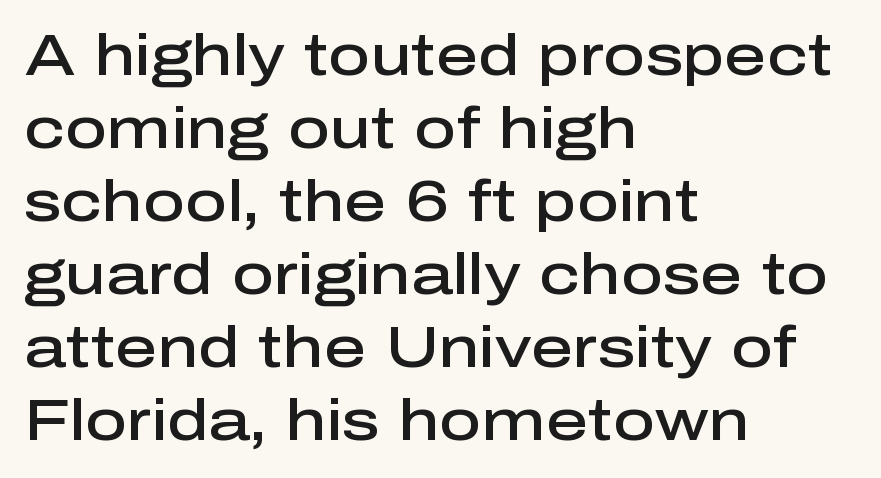
The image shows 58 px semibold sans-serif type, upright; set left-aligned, normal line spacing (1.26x), normal letter spacing, not underlined; low stroke contrast and a medium x-height.
